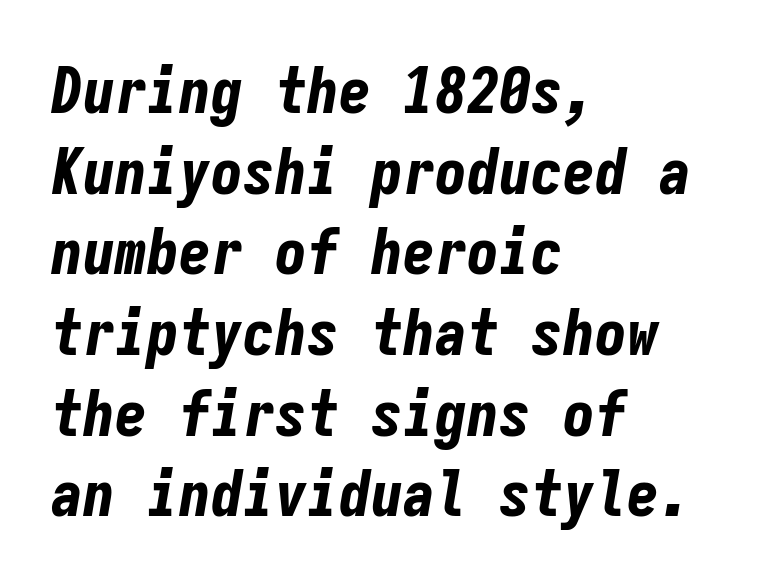
Normally led — the rows are evenly, conventionally spaced. Here the designer chose a console-style face with uniform glyph widths. The glyphs look as if they've been sheared to an angle. The string is rendered with underlining switched off. Its strokes are broad and dark, the hallmark of bold type.
